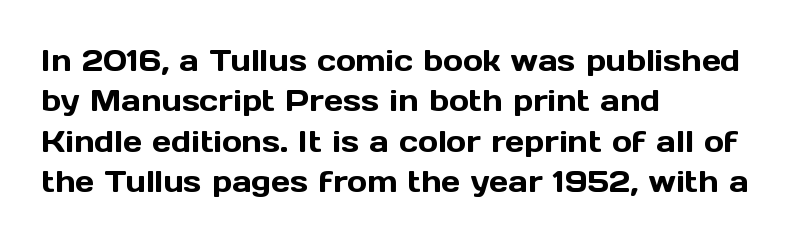
{"serif": "no", "italic": "no", "width": "normal", "x_height": "medium", "monospaced": "no", "underline": "no", "align": "left", "line_spacing": "normal", "line_spacing_ratio": 1.35, "letter_spacing": "normal", "letter_spacing_em": 0.0, "glyph_px": 30}
